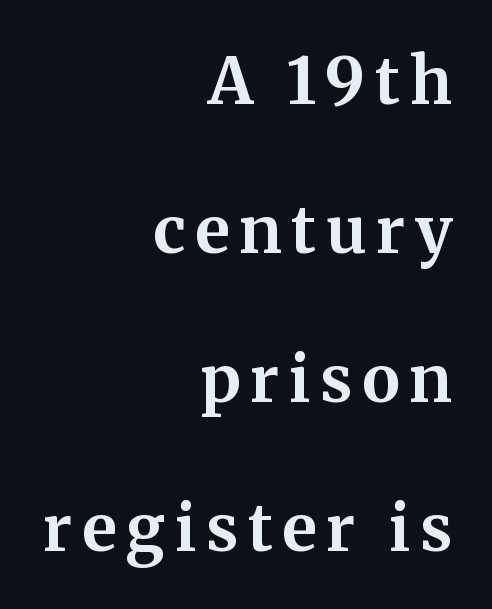
Q: Is the text bold? A: Yes.
Q: Is the text italic (slanted)? A: No, it is upright.
Q: Is the typeface a serif or a sans-serif typeface? A: Serif.
Q: Is the text underlined? A: No.
Q: How is the paragraph aligned? A: Right-aligned.
Q: Is the spacing between lines tight, normal or loose? A: Loose.
Q: Width (condensed, normal, or wide)? A: Normal.
Q: Stroke contrast? A: Medium.
Q: x-height? A: Medium.
Q: Monospaced? A: No.
